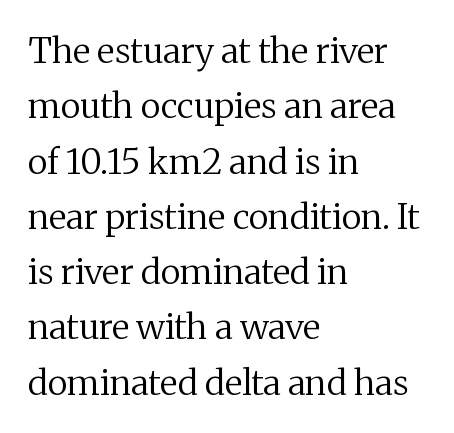
The image shows 35 px regular-weight serif type, upright; set left-aligned, normal line spacing (1.58x), normal letter spacing, not underlined; medium stroke contrast and a medium x-height.
